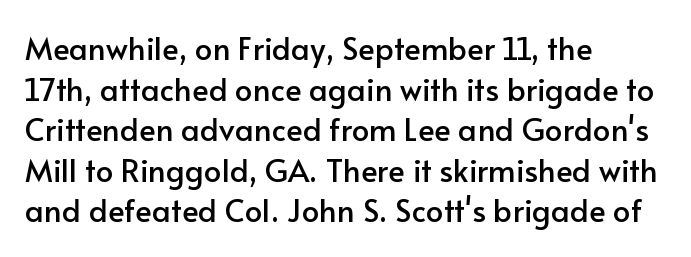
The image shows 31 px sans-serif type, upright; set left-aligned, normal line spacing (1.31x), normal letter spacing, not underlined; low stroke contrast and a small x-height.
